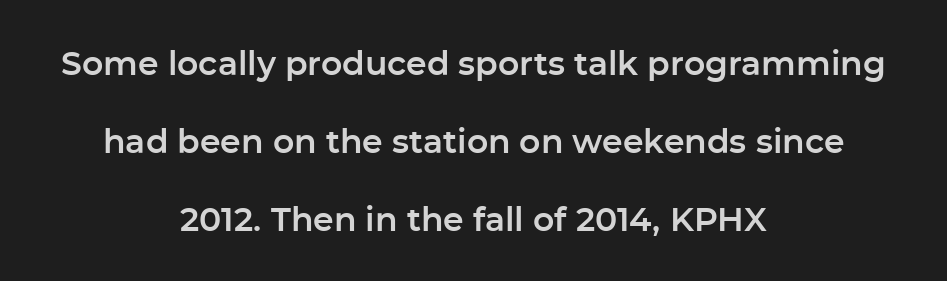
{"serif": "no", "italic": "no", "width": "normal", "stroke_contrast": "low", "x_height": "medium", "monospaced": "no", "underline": "no", "align": "center", "line_spacing": "loose", "line_spacing_ratio": 2.36, "letter_spacing": "normal", "letter_spacing_em": 0.0, "glyph_px": 33}
